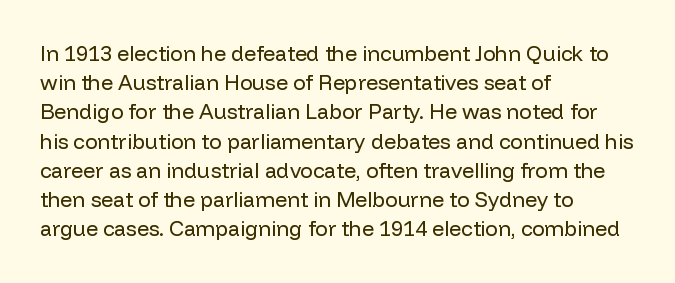
Q: Is the text bold? A: No.
Q: Is the text italic (slanted)? A: No, it is upright.
Q: Is the text underlined? A: No.
Q: How is the paragraph aligned? A: Left-aligned.
Q: Is the spacing between letters normal or unusually wide? A: Normal.
Q: Is the spacing between lines tight, normal or loose? A: Normal.
